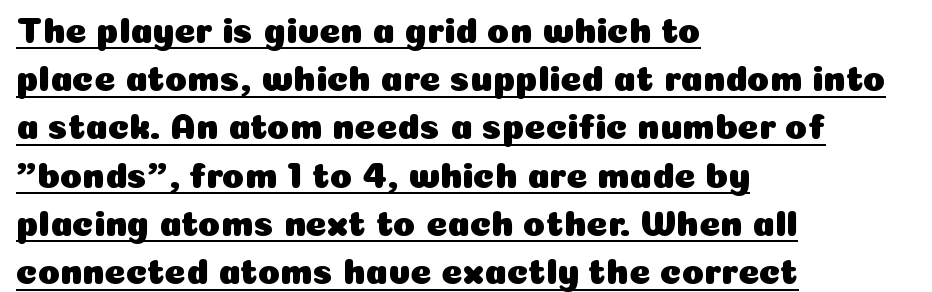
The rendering uses a moderate line-height, typical for paragraphs. Notice how the stems are strictly vertical — no italics here. Notice how the passage keeps a crisp vertical edge on the left only. Proportional: the letters do not fall into vertical columns. Characters follow at the spacing the type designer built in. This rendering features underlined lettering.
